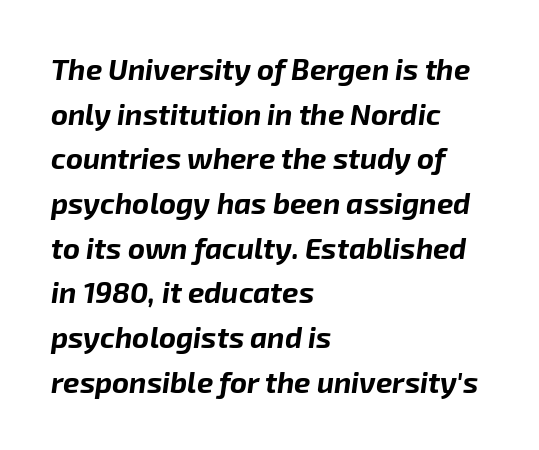
{"italic": "yes", "lean": "right", "slant_degrees": 8, "bold": "yes", "weight": "bold", "width": "normal", "stroke_contrast": "low", "x_height": "medium", "monospaced": "no", "underline": "no", "align": "left", "line_spacing": "normal", "line_spacing_ratio": 1.54, "letter_spacing": "normal", "letter_spacing_em": 0.0, "glyph_px": 29}
